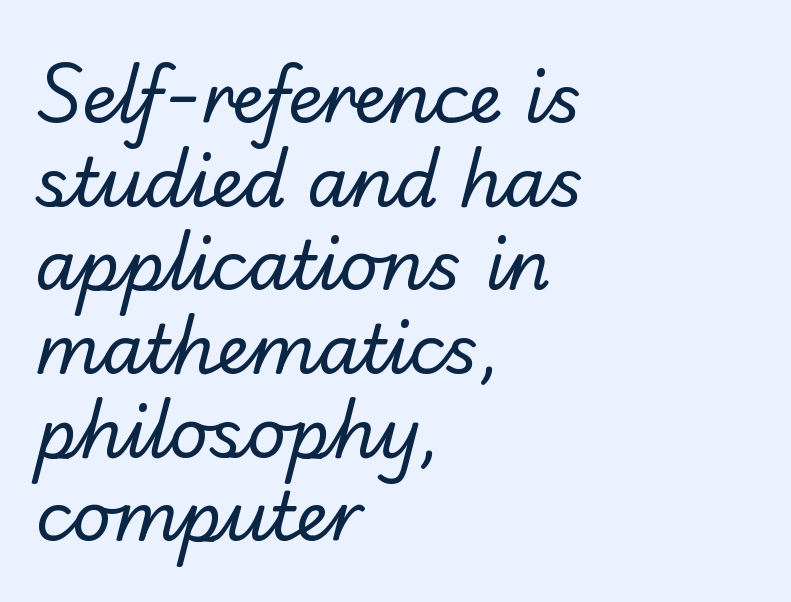
The line texture is even and compact thanks to regular tracking. Words float on clear page, feet unadorned. The rendering anchors every line to the left-hand side. This sample uses a sans-serif face. Note the varied advance widths — an 'i' is clearly narrower than an 'm'. The typeface has the unassuming heft of standard copy or less.
